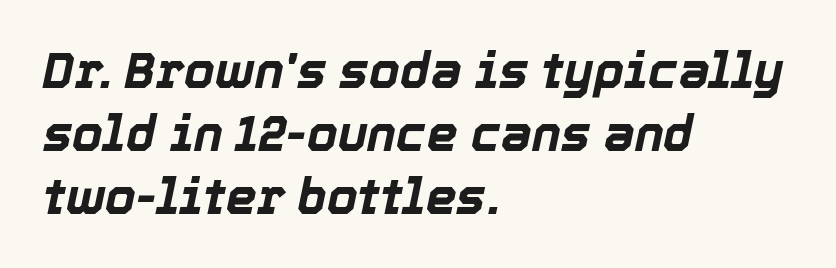
{"italic": "yes", "lean": "right", "slant_degrees": 12, "bold": "yes", "weight": "bold", "width": "normal", "x_height": "medium", "monospaced": "no", "underline": "no", "align": "left", "line_spacing": "normal", "line_spacing_ratio": 1.29, "letter_spacing": "normal", "letter_spacing_em": 0.0, "glyph_px": 49}
